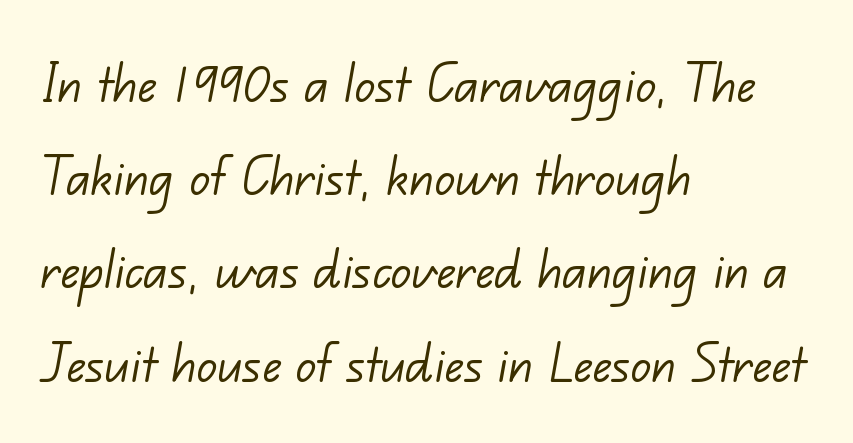
Q: Is the text bold? A: No.
Q: Is the typeface a serif or a sans-serif typeface? A: Sans-serif.
Q: Is the text underlined? A: No.
Q: How is the paragraph aligned? A: Left-aligned.
Q: Is the spacing between letters normal or unusually wide? A: Normal.
Q: Is the spacing between lines tight, normal or loose? A: Normal.
Q: Width (condensed, normal, or wide)? A: Normal.
Q: Stroke contrast? A: Low.
Q: x-height? A: Small.
Q: Monospaced? A: No.
